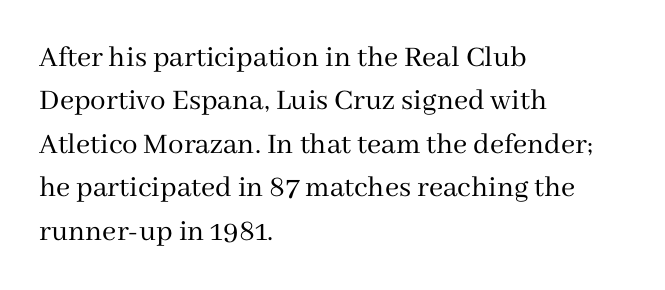
Q: Is the text bold? A: No.
Q: Is the text italic (slanted)? A: No, it is upright.
Q: Is the typeface a serif or a sans-serif typeface? A: Serif.
Q: Is the text underlined? A: No.
Q: How is the paragraph aligned? A: Left-aligned.
Q: Is the spacing between letters normal or unusually wide? A: Normal.
Q: Is the spacing between lines tight, normal or loose? A: Normal.
Q: Width (condensed, normal, or wide)? A: Normal.
Q: Stroke contrast? A: Medium.
Q: x-height? A: Medium.
Q: Monospaced? A: No.
